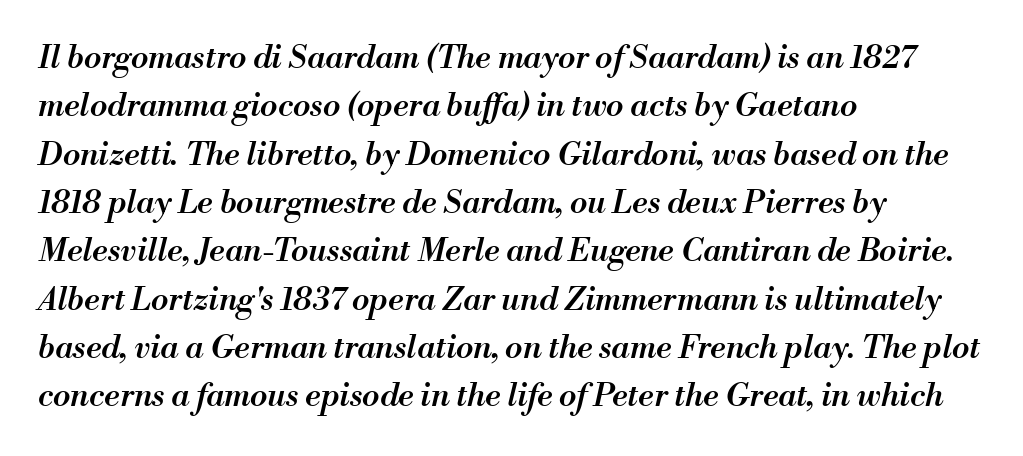
{"italic": "yes", "lean": "right", "slant_degrees": 13, "bold": "semi", "weight": "semibold", "width": "normal", "stroke_contrast": "medium", "x_height": "small", "monospaced": "no", "underline": "no", "align": "left", "line_spacing": "normal", "line_spacing_ratio": 1.51, "letter_spacing": "normal", "letter_spacing_em": 0.0, "glyph_px": 32}
